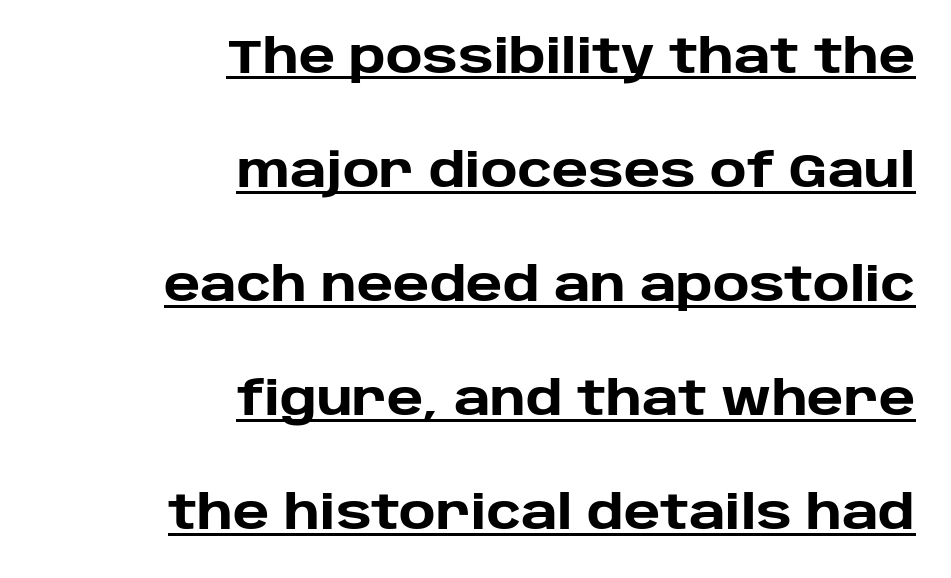
In terms of posture, this sample is upright. Spacing between characters is what you'd get straight out of the box. Note the varied advance widths — an 'i' is clearly narrower than an 'm'. The words here are underlined.
